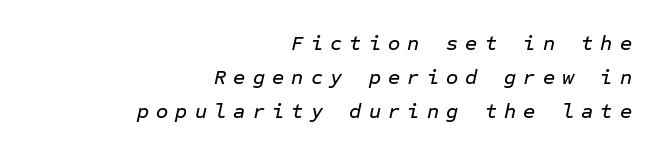
The image shows 21 px text type, italic (leaning right); set right-aligned, normal line spacing (1.61x), unusually wide letter spacing (+0.34 em), not underlined.
